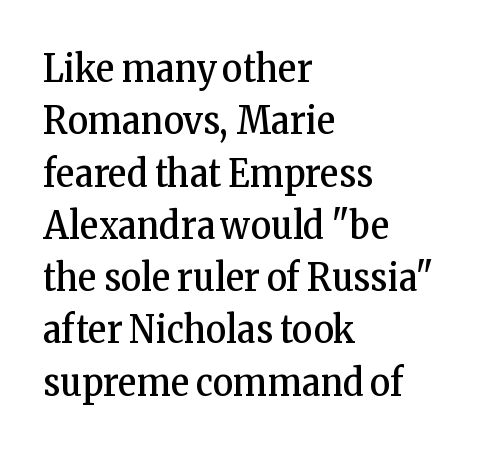
Q: Is the text bold? A: No.
Q: Is the text italic (slanted)? A: No, it is upright.
Q: Is the typeface a serif or a sans-serif typeface? A: Serif.
Q: Is the text underlined? A: No.
Q: How is the paragraph aligned? A: Left-aligned.
Q: Is the spacing between letters normal or unusually wide? A: Normal.
Q: Is the spacing between lines tight, normal or loose? A: Normal.
Q: Width (condensed, normal, or wide)? A: Condensed.
Q: Stroke contrast? A: Low.
Q: x-height? A: Medium.
Q: Monospaced? A: No.
